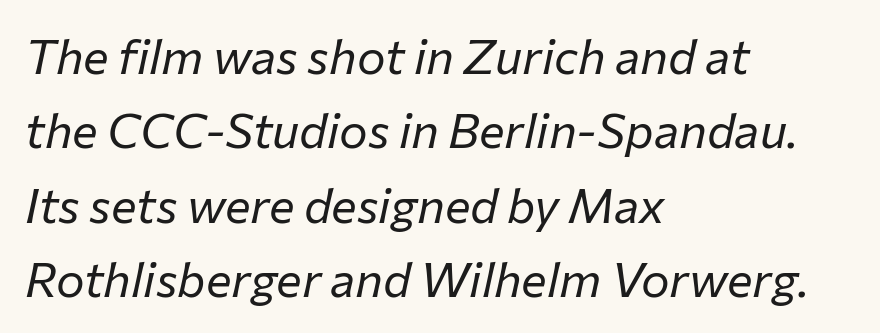
Unmarked baselines from the first word to the last. A classic flush-left, rag-right setting is used for this passage. This is not heavy type; no bold has been used. Looks like regular typesetting: each glyph gets only the width it needs. The leading is moderate, giving the passage an even texture.
